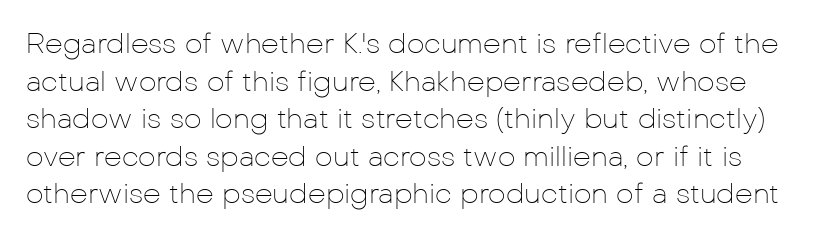
Q: Is the text bold? A: No.
Q: Is the text italic (slanted)? A: No, it is upright.
Q: Is the typeface a serif or a sans-serif typeface? A: Sans-serif.
Q: Is the text underlined? A: No.
Q: Is the spacing between letters normal or unusually wide? A: Normal.
Q: Is the spacing between lines tight, normal or loose? A: Normal.
Q: Width (condensed, normal, or wide)? A: Normal.
Q: Stroke contrast? A: Low.
Q: x-height? A: Medium.
Q: Monospaced? A: No.
